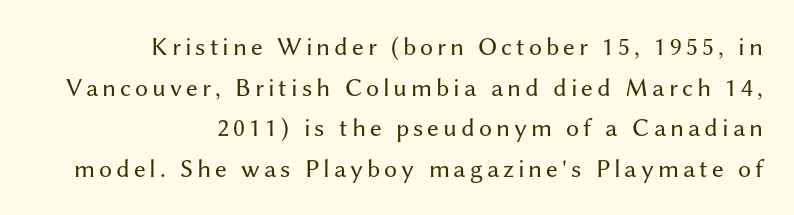
This is the regular roman posture of the typeface. The characters are drawn with everyday or finer stroke widths. Baseline-to-baseline distance is the conventional proportion of letter height. Reading down the block, your eye finds every line finishing at a fixed right position. The space directly below the letters is spotless.
